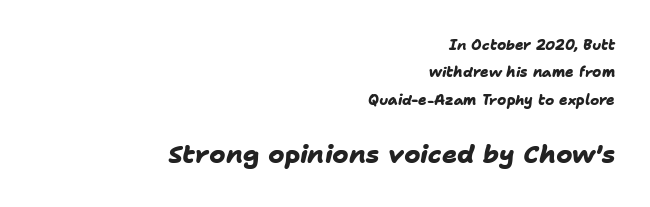
The block of text is sparse from top to bottom, with ample space between rows. Check the space under the baseline: it is left empty. Reading down the block, your eye finds every line finishing at a fixed right position. Strong, thick strokes mark this as bold type. Top chunk: small. Bottom chunk: large.
